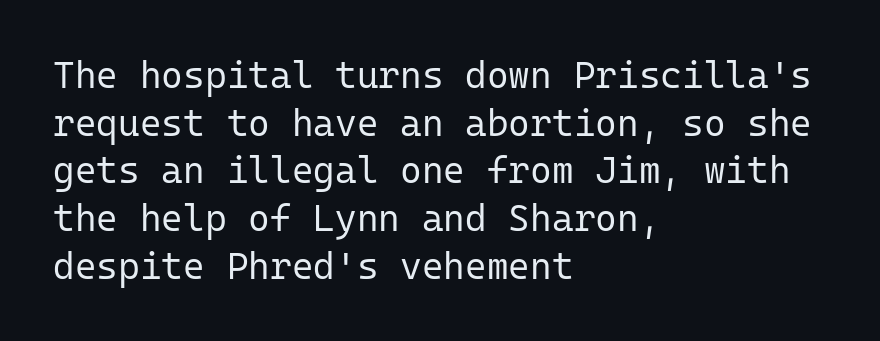
{"serif": "no", "italic": "no", "bold": "no", "weight": "regular", "width": "normal", "stroke_contrast": "low", "x_height": "medium", "monospaced": "yes", "underline": "no", "align": "left", "line_spacing": "normal", "line_spacing_ratio": 1.29, "letter_spacing": "normal", "letter_spacing_em": 0.0, "glyph_px": 37}
